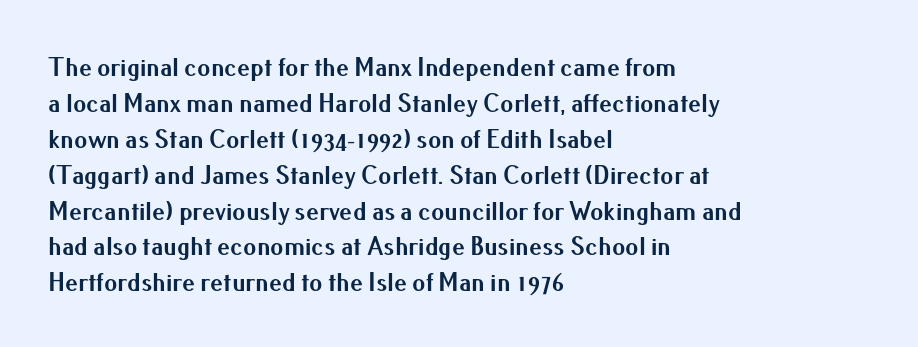
The image shows 26 px bold type, upright; set left-aligned, normal line spacing (1.38x), normal letter spacing, not underlined.
